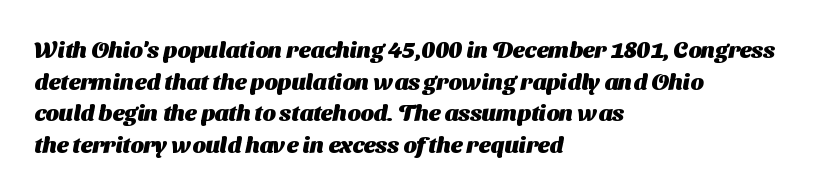
The image shows 23 px bold type; set left-aligned, normal line spacing (1.37x), normal letter spacing, not underlined.
